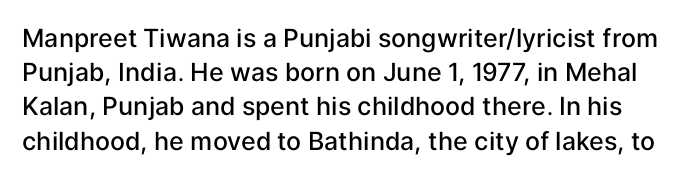
Is there much room between lines? A standard amount, neither cramped nor airy. Characters remain perfectly vertical along every line. There is no visible air inserted between adjacent glyphs. Anything drawn beneath the words? Only blank space. Students, this is semibold: more ink than regular, less than bold.
